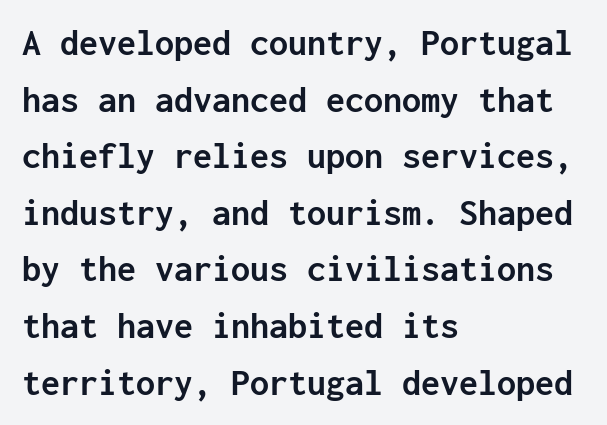
{"serif": "no", "italic": "no", "bold": "yes", "weight": "semibold", "width": "normal", "stroke_contrast": "low", "x_height": "medium", "monospaced": "yes", "underline": "no", "align": "left", "line_spacing": "normal", "line_spacing_ratio": 1.49, "letter_spacing": "normal", "letter_spacing_em": 0.0, "glyph_px": 38}
